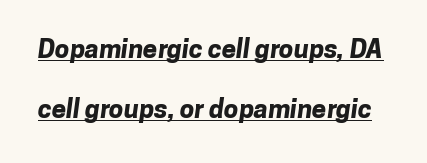
{"bold": "yes", "underline": "yes", "line_spacing": "loose", "line_spacing_ratio": 2.29, "letter_spacing": "normal", "letter_spacing_em": 0.0, "glyph_px": 26}
